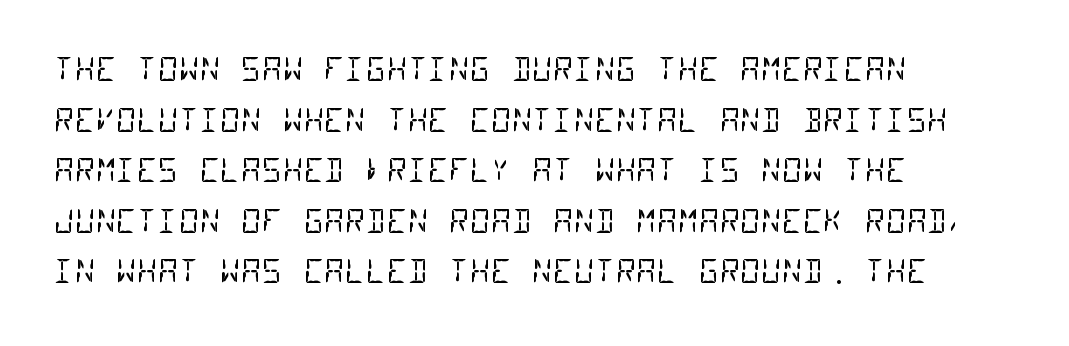
The image shows 32 px regular-weight, condensed sans-serif type, monospaced; set left-aligned, normal line spacing (1.58x), normal letter spacing, not underlined; low stroke contrast and a large x-height.
